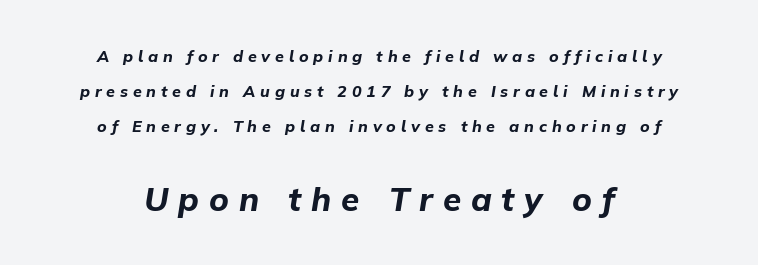
The image shows 33 px bold type, italic (leaning right); set centered, loose line spacing (2.2x), unusually wide letter spacing (+0.3 em), not underlined; the second (bottom) block is 2.06x larger; low stroke contrast and a medium x-height.
